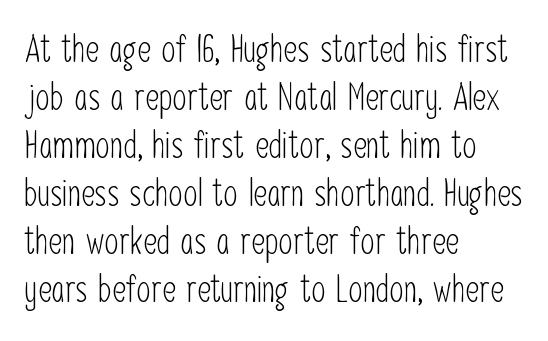
Q: Is the text bold? A: No.
Q: Is the text italic (slanted)? A: No, it is upright.
Q: Is the typeface a serif or a sans-serif typeface? A: Sans-serif.
Q: Is the text underlined? A: No.
Q: How is the paragraph aligned? A: Left-aligned.
Q: Is the spacing between letters normal or unusually wide? A: Normal.
Q: Is the spacing between lines tight, normal or loose? A: Normal.
Q: Width (condensed, normal, or wide)? A: Condensed.
Q: Stroke contrast? A: Low.
Q: x-height? A: Medium.
Q: Monospaced? A: No.
